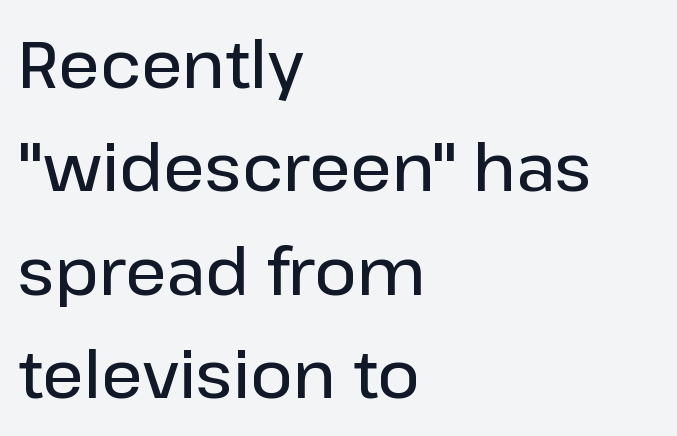
Q: Is the text bold? A: Semi-bold.
Q: Is the text italic (slanted)? A: No, it is upright.
Q: Is the typeface a serif or a sans-serif typeface? A: Sans-serif.
Q: Is the text underlined? A: No.
Q: How is the paragraph aligned? A: Left-aligned.
Q: Is the spacing between letters normal or unusually wide? A: Normal.
Q: Is the spacing between lines tight, normal or loose? A: Normal.
Q: Width (condensed, normal, or wide)? A: Normal.
Q: Stroke contrast? A: Low.
Q: x-height? A: Medium.
Q: Monospaced? A: No.
